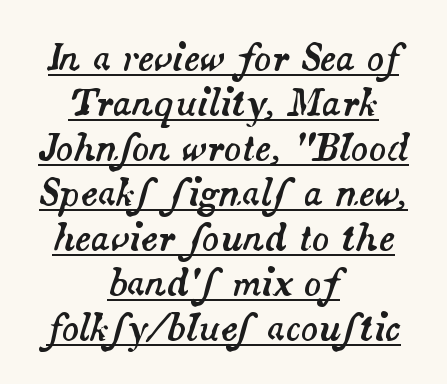
The compositor balanced each line on the midline. The font's italic variant was chosen for this text. Summary of vertical rhythm: regular, with standard interline spacing. Underline: present.
